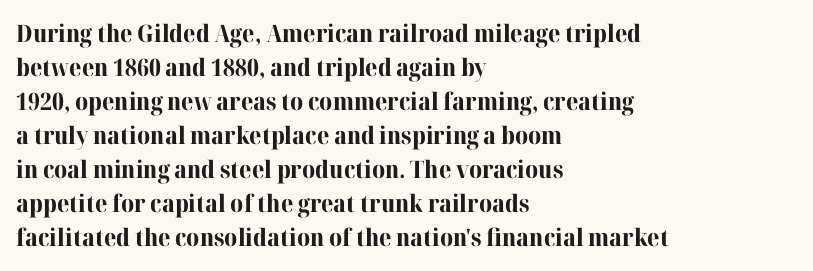
The passage shown stacks its lines at a standard gap. These lines keep a tight, regular rhythm from letter to letter. Descenders hang freely into open space. The sample has been set heavy, in full bold. Leftover space on each line is placed entirely after the last word. Nope, not italic — everything's standing straight.
